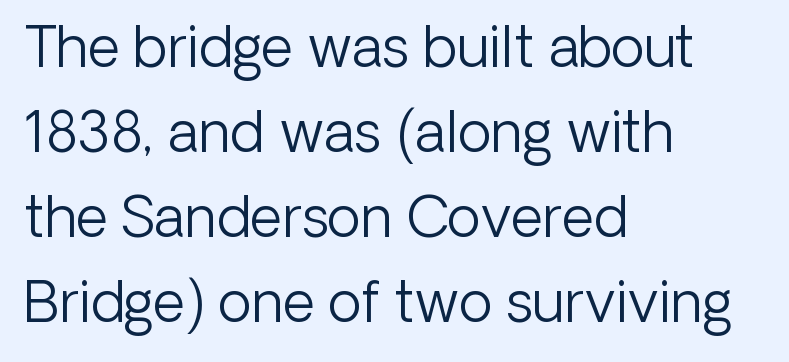
{"serif": "no", "italic": "no", "bold": "no", "weight": "light", "width": "normal", "stroke_contrast": "low", "x_height": "medium", "monospaced": "no", "underline": "no", "align": "left", "line_spacing": "normal", "line_spacing_ratio": 1.52, "letter_spacing": "normal", "letter_spacing_em": 0.0, "glyph_px": 56}
